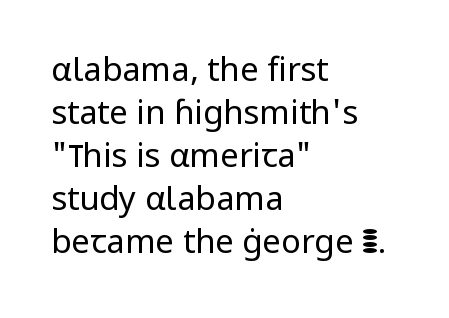
Reading down the block, your eye returns to a fixed left position each line. The type sits square on the baseline with zero lean. Rows of type keep a routine distance in the vertical direction. Tracking value appears to be zero — textbook default spacing.
